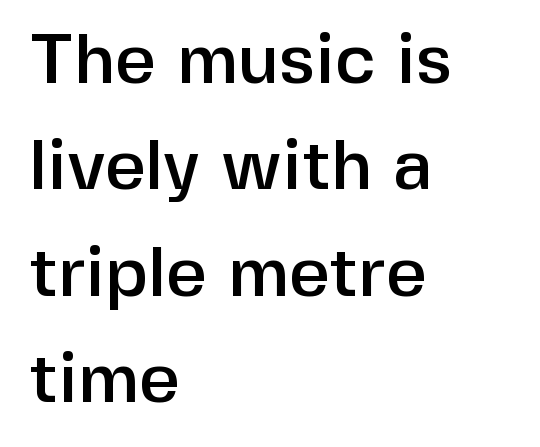
Does extra space separate the letters? No, they use regular spacing. The rendering uses natural spacing where letterforms have individual widths. Left-aligned paragraph, ragged on the right. Ascenders rise straight up at ninety degrees.
